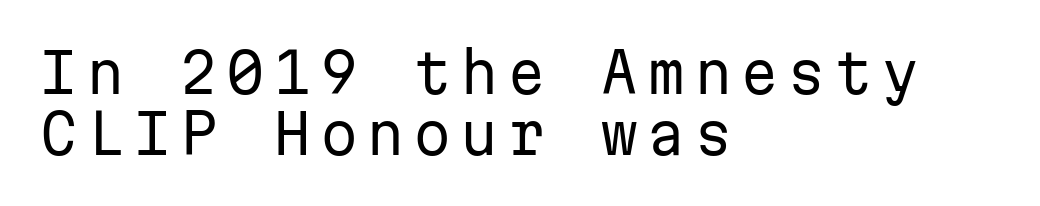
Unlike a traditional serif, this face leaves its strokes unadorned. Vertical strokes here are truly vertical. Is this a fixed-width face? Yes — each glyph sits in an identical cell. This reads as an unemphasized weight, regular at the heaviest. This rendering features lettering with no underline. These lines stack with their left ends in a neat column.
